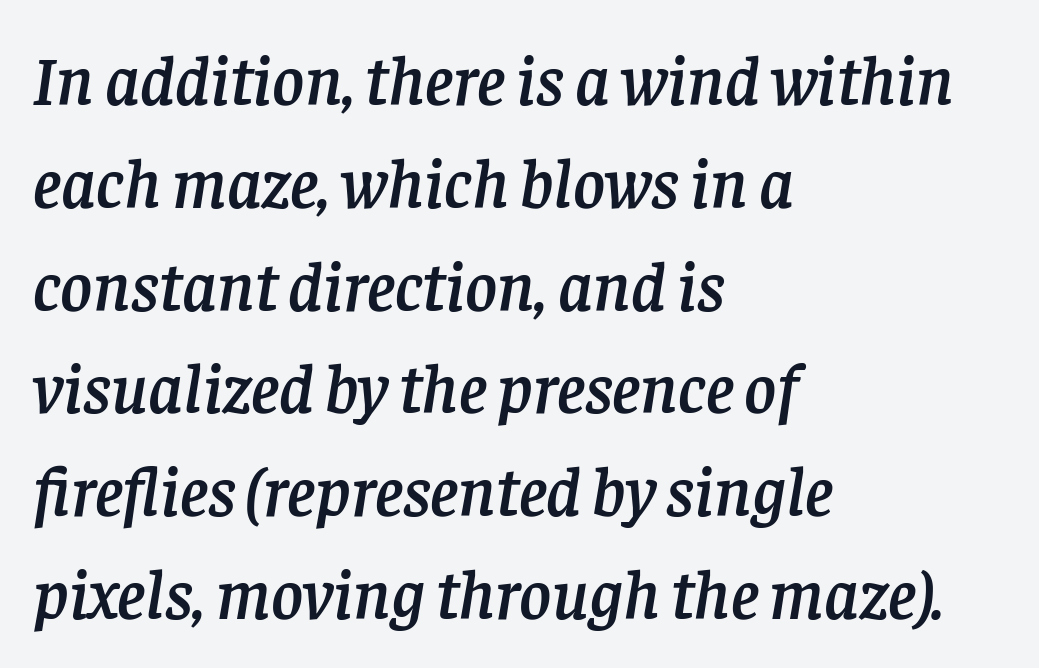
The image shows 69 px serif type, italic (leaning right); set left-aligned, normal line spacing (1.49x), normal letter spacing, not underlined; low stroke contrast and a large x-height.
